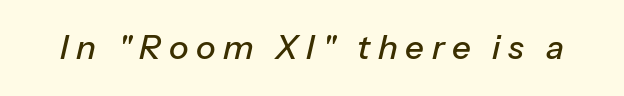
Q: Is the text italic (slanted)? A: Yes, it leans right by about 13 degrees.
Q: Is the text underlined? A: No.
Q: Is the spacing between letters normal or unusually wide? A: Unusually wide.
Q: Width (condensed, normal, or wide)? A: Normal.
Q: Stroke contrast? A: Low.
Q: x-height? A: Medium.
Q: Monospaced? A: No.
